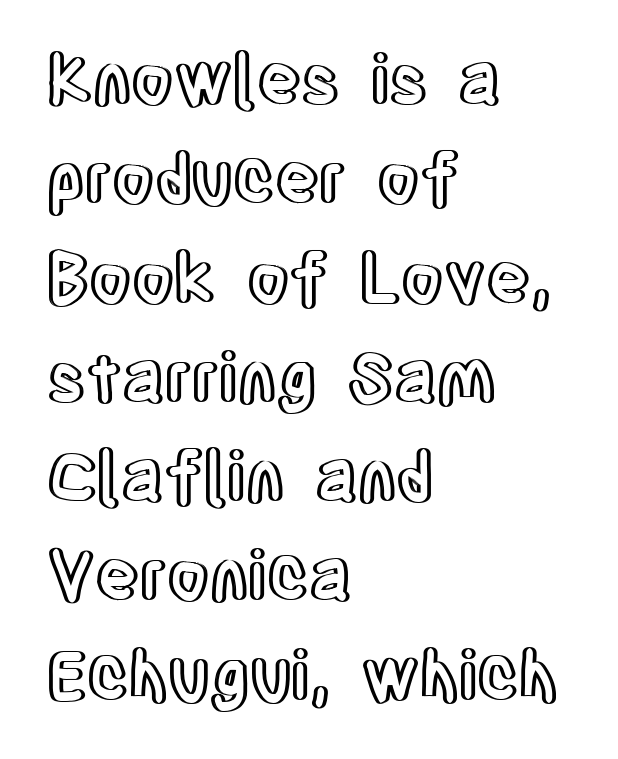
Q: Is the text italic (slanted)? A: No, it is upright.
Q: Is the text underlined? A: No.
Q: How is the paragraph aligned? A: Left-aligned.
Q: Is the spacing between letters normal or unusually wide? A: Normal.
Q: Is the spacing between lines tight, normal or loose? A: Normal.
Q: Width (condensed, normal, or wide)? A: Condensed.
Q: x-height? A: Large.
Q: Monospaced? A: No.
